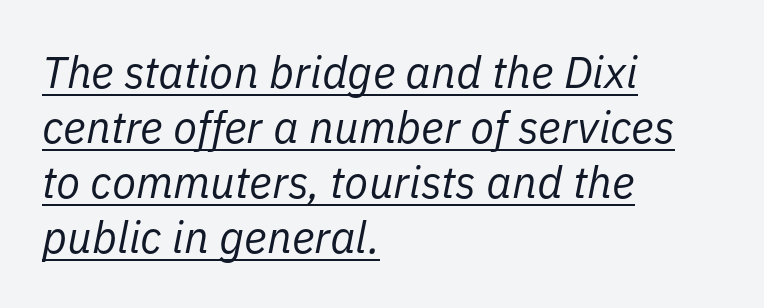
Q: Is the text bold? A: No.
Q: Is the text italic (slanted)? A: Yes, it leans right by about 11 degrees.
Q: Is the text underlined? A: Yes.
Q: How is the paragraph aligned? A: Left-aligned.
Q: Is the spacing between letters normal or unusually wide? A: Normal.
Q: Is the spacing between lines tight, normal or loose? A: Normal.
Q: Width (condensed, normal, or wide)? A: Normal.
Q: Stroke contrast? A: Low.
Q: x-height? A: Medium.
Q: Monospaced? A: No.
